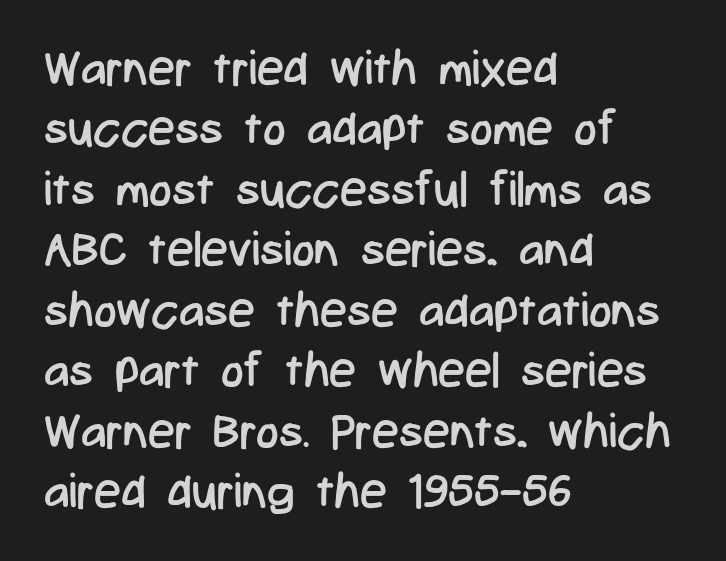
Q: Is the text bold? A: No.
Q: Is the text italic (slanted)? A: No, it is upright.
Q: Is the typeface a serif or a sans-serif typeface? A: Sans-serif.
Q: Is the text underlined? A: No.
Q: How is the paragraph aligned? A: Left-aligned.
Q: Is the spacing between letters normal or unusually wide? A: Normal.
Q: Is the spacing between lines tight, normal or loose? A: Normal.
Q: Width (condensed, normal, or wide)? A: Condensed.
Q: Stroke contrast? A: Low.
Q: x-height? A: Medium.
Q: Monospaced? A: No.
